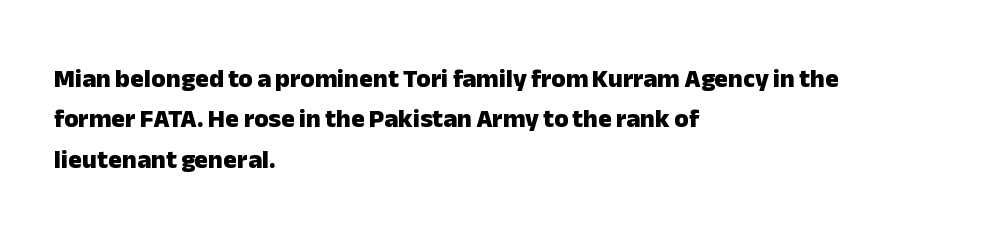
Q: Is the text bold? A: Yes.
Q: Is the text italic (slanted)? A: No, it is upright.
Q: Is the text underlined? A: No.
Q: How is the paragraph aligned? A: Left-aligned.
Q: Is the spacing between letters normal or unusually wide? A: Normal.
Q: Is the spacing between lines tight, normal or loose? A: Normal.
